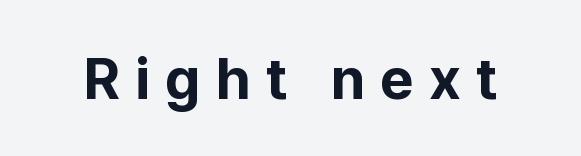
Q: Is the text bold? A: Yes.
Q: Is the text italic (slanted)? A: No, it is upright.
Q: Is the typeface a serif or a sans-serif typeface? A: Sans-serif.
Q: Is the text underlined? A: No.
Q: Is the spacing between letters normal or unusually wide? A: Unusually wide.
Q: Width (condensed, normal, or wide)? A: Normal.
Q: Stroke contrast? A: Low.
Q: x-height? A: Medium.
Q: Monospaced? A: No.
